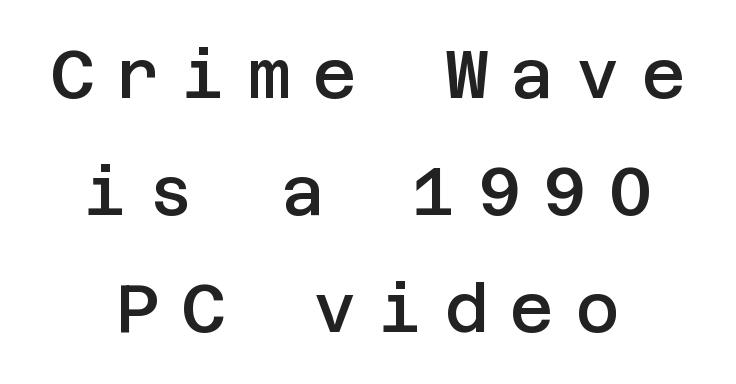
The letters stand upright; this is a roman face. Each letter's strokes conclude bluntly, with no projecting serifs. A bit beefed up — I'd call it semibold rather than bold. Any mark beneath the type? The region is blank.
